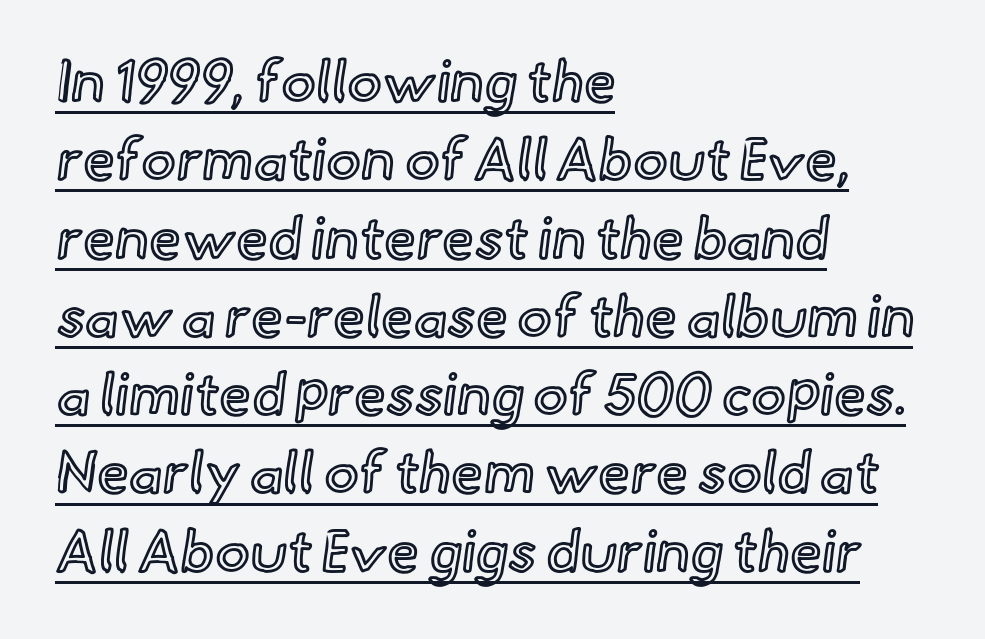
{"width": "normal", "x_height": "small", "monospaced": "no", "underline": "yes", "align": "left", "line_spacing": "normal", "line_spacing_ratio": 1.35, "letter_spacing": "normal", "letter_spacing_em": 0.0, "glyph_px": 58}
